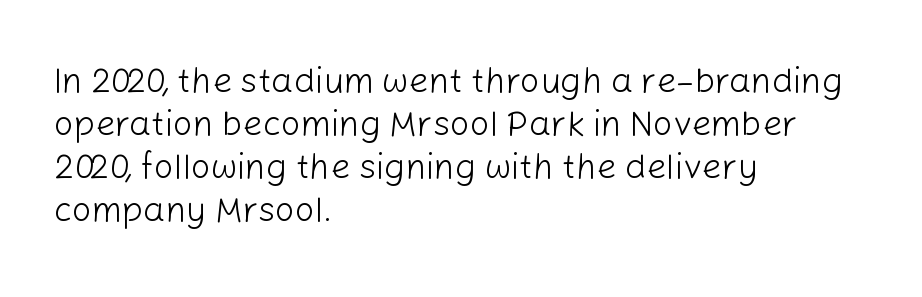
The image shows 35 px light sans-serif type, upright; set left-aligned, line spacing 1.23x, normal letter spacing, not underlined; low stroke contrast and a medium x-height.
